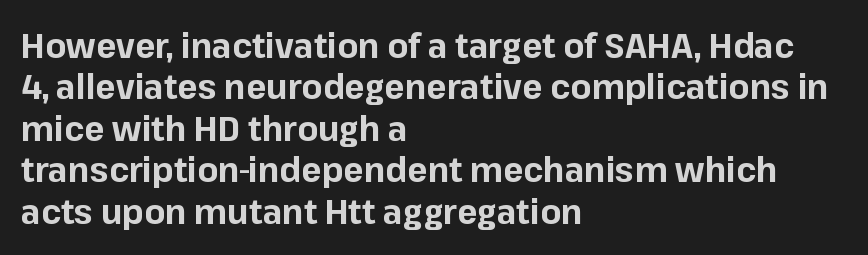
{"serif": "no", "italic": "no", "bold": "yes", "weight": "bold", "width": "normal", "stroke_contrast": "low", "x_height": "medium", "monospaced": "no", "underline": "no", "align": "left", "line_spacing_ratio": 1.22, "letter_spacing": "normal", "letter_spacing_em": 0.0, "glyph_px": 34}
